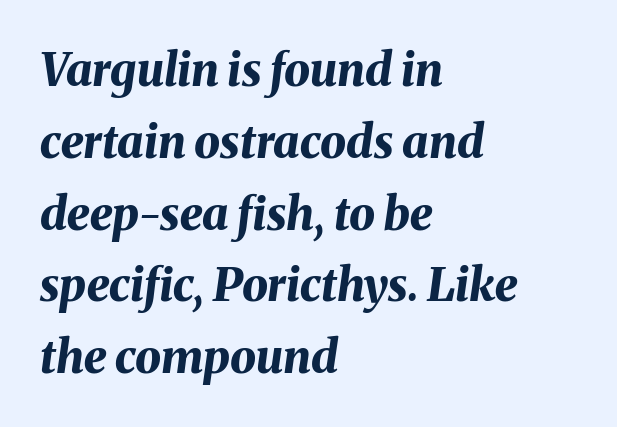
The image shows 46 px bold type, italic (leaning right); set left-aligned, normal line spacing (1.56x), normal letter spacing, not underlined; medium stroke contrast and a medium x-height.
